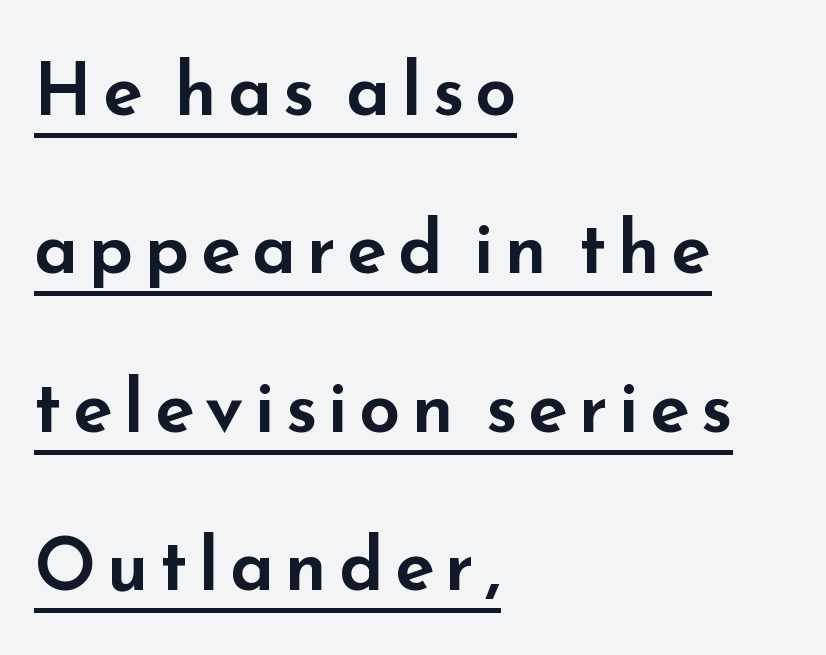
{"serif": "no", "italic": "no", "width": "wide", "stroke_contrast": "low", "x_height": "small", "monospaced": "no", "underline": "yes", "align": "left", "line_spacing": "loose", "line_spacing_ratio": 2.17, "glyph_px": 73}
